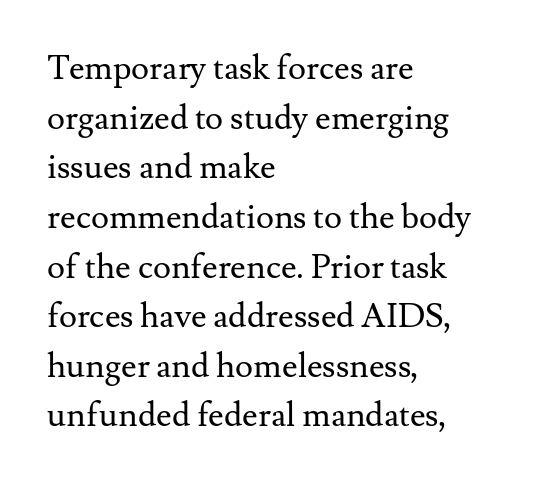
{"serif": "yes", "italic": "no", "bold": "no", "weight": "regular", "width": "normal", "stroke_contrast": "medium", "x_height": "small", "monospaced": "no", "underline": "no", "align": "left", "line_spacing": "normal", "line_spacing_ratio": 1.46, "letter_spacing": "normal", "letter_spacing_em": 0.0, "glyph_px": 34}
